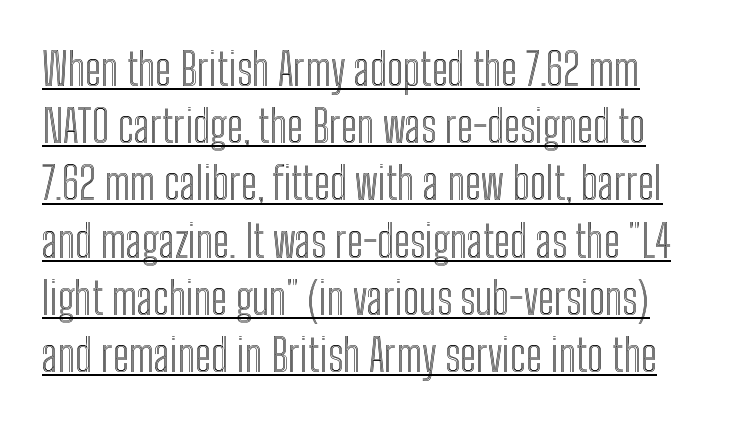
Q: Is the text italic (slanted)? A: No, it is upright.
Q: Is the text underlined? A: Yes.
Q: Is the spacing between letters normal or unusually wide? A: Normal.
Q: Is the spacing between lines tight, normal or loose? A: Normal.
Q: Width (condensed, normal, or wide)? A: Condensed.
Q: x-height? A: Medium.
Q: Monospaced? A: No.
